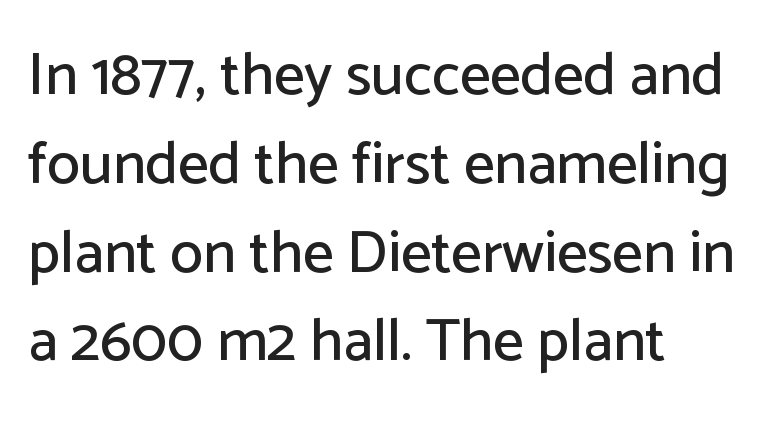
Looks like regular typesetting: each glyph gets only the width it needs. The designer left line spacing at the default. Reading down the block, your eye returns to a fixed left position each line. Every character sits straight up, as roman type does.
